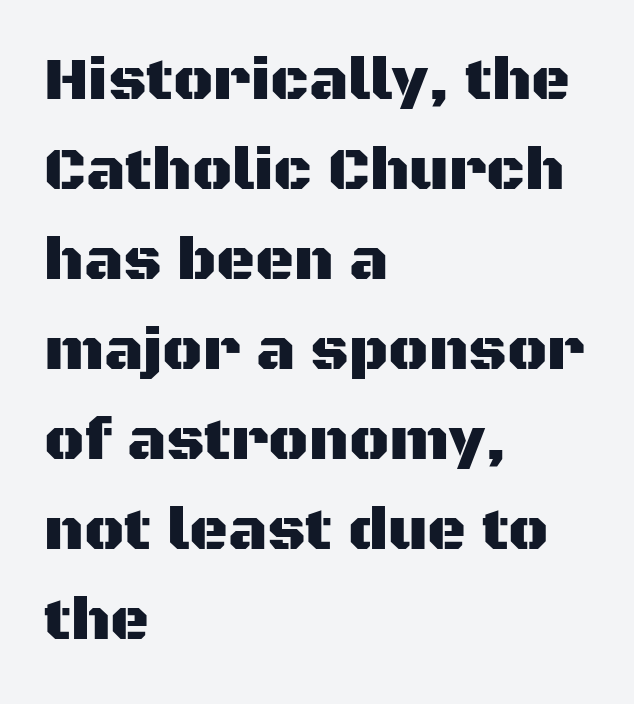
A typesetter would call this leading conventional body-copy spacing. In terms of letterspacing, this is plain default setting. Rendered with straight, roman letterforms. Anything drawn beneath the words? Only blank space. Nothing sits at the stroke ends, so this counts as sans-serif. All the whitespace from short lines collects on the right.
